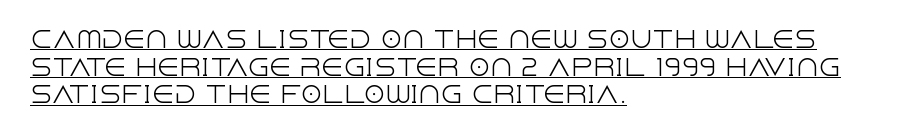
The image shows 22 px text type, upright; set left-aligned, normal line spacing (1.26x), normal letter spacing, underlined.
